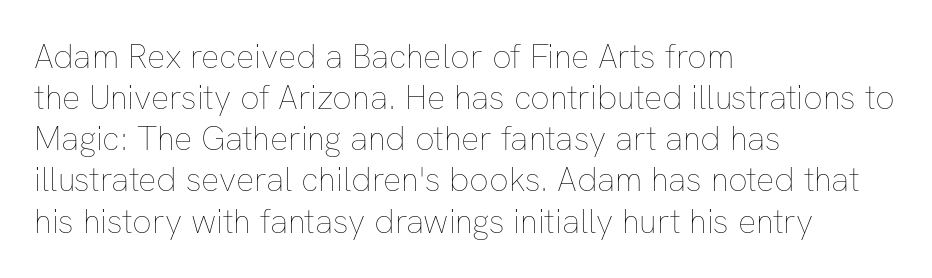
Q: Is the text bold? A: No.
Q: Is the text italic (slanted)? A: No, it is upright.
Q: Is the text underlined? A: No.
Q: How is the paragraph aligned? A: Left-aligned.
Q: Is the spacing between letters normal or unusually wide? A: Normal.
Q: Width (condensed, normal, or wide)? A: Normal.
Q: Stroke contrast? A: Low.
Q: x-height? A: Medium.
Q: Monospaced? A: No.
